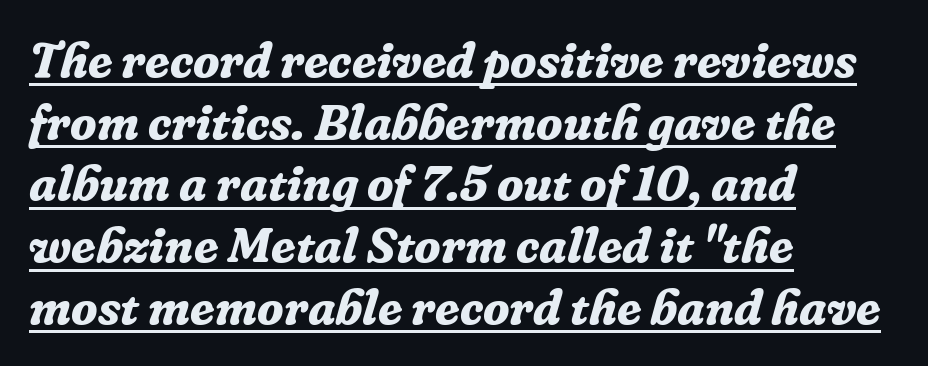
The vertical gap from one line to the next is medium. Slant detected: the letters are inclined. Compared with typical body copy, the letter spacing here is the same. The rendering anchors every line to the left-hand side. Heavy, bold letterforms.
